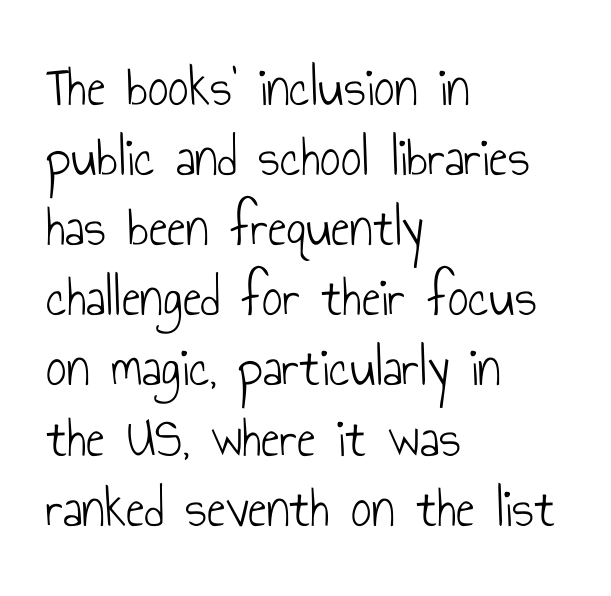
The image shows 57 px light, condensed sans-serif type, upright; set left-aligned, line spacing 1.23x, normal letter spacing, not underlined; low stroke contrast and a small x-height.
